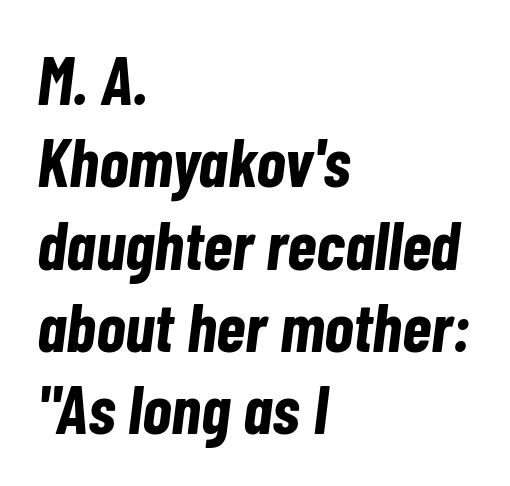
The image shows 68 px bold, condensed type, italic (leaning right); set left-aligned, line spacing 1.21x, normal letter spacing, not underlined; low stroke contrast and a medium x-height.
